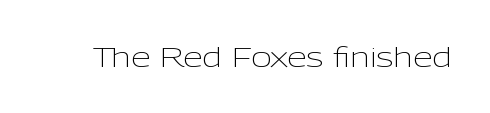
Q: Is the text bold? A: No.
Q: Is the text italic (slanted)? A: No, it is upright.
Q: Is the typeface a serif or a sans-serif typeface? A: Sans-serif.
Q: Is the text underlined? A: No.
Q: Is the spacing between letters normal or unusually wide? A: Normal.
Q: Width (condensed, normal, or wide)? A: Normal.
Q: Stroke contrast? A: Low.
Q: x-height? A: Medium.
Q: Monospaced? A: No.
